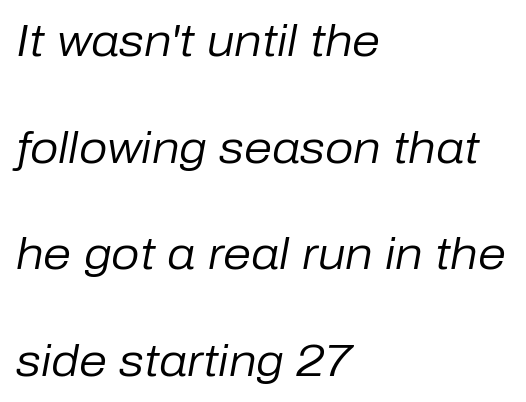
Weight: in the light-to-regular range. The tracking reads as untouched default to a designer's eye. Just letters on the line, the space beneath them empty. The compositor pushed each line to the left boundary. The lines are spread far apart with generous leading. Spacing verdict: proportional, widths tailored to each character.
